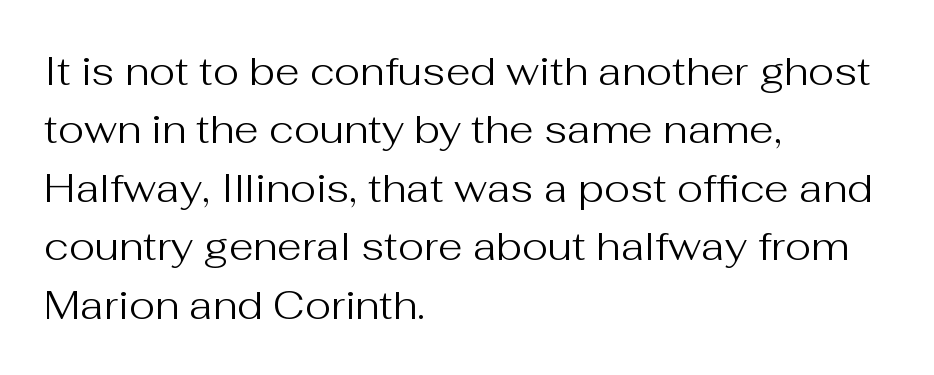
Every stem runs plumb, perpendicular to the baseline. Nothing sits at the stroke ends, so this counts as sans-serif. Varying glyph widths throughout — classic text-font behaviour. Caption: standard tracking, unaltered. The gap between lines stays unmarked.
